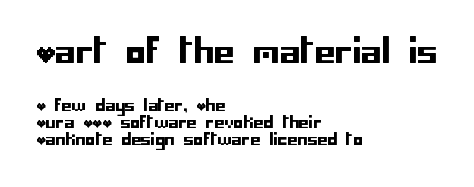
The image shows 33 px sans-serif type, upright; set left-aligned, tight line spacing (1.07x), normal letter spacing, not underlined; the first (top) block is 2.06x larger; low stroke contrast and a large x-height.
